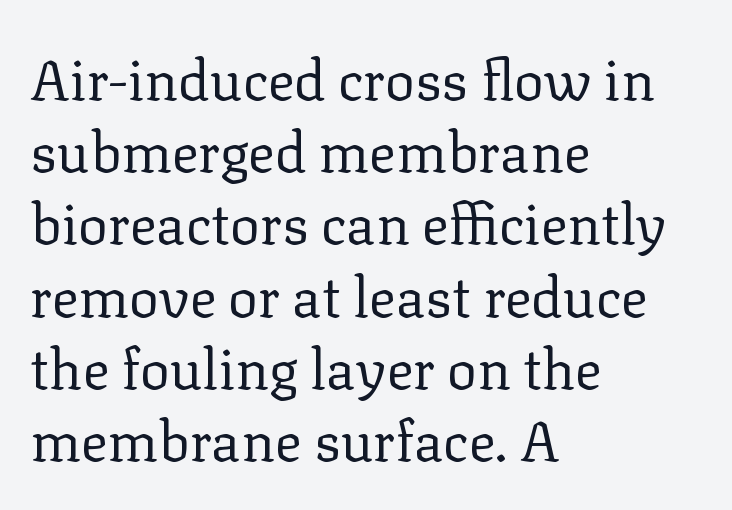
The image shows 56 px regular-weight serif type, upright; set left-aligned, normal line spacing (1.29x), normal letter spacing, not underlined; low stroke contrast and a medium x-height.
